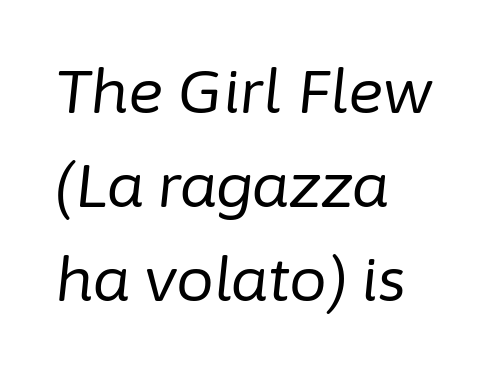
This sample uses an oblique cut, with every glyph tilted off the vertical. Does extra space separate the letters? No, they use regular spacing. Vertical spacing — default. Looks like regular typesetting: each glyph gets only the width it needs. Stem width sits at or under what a default text font uses. These lines stack with their left ends in a neat column.
